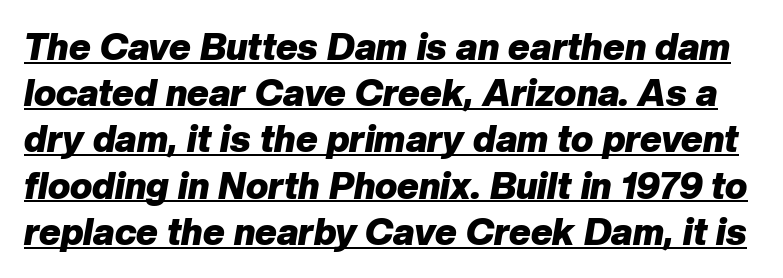
{"italic": "yes", "lean": "right", "slant_degrees": 10, "bold": "yes", "weight": "heavy", "width": "normal", "stroke_contrast": "low", "x_height": "medium", "monospaced": "no", "underline": "yes", "line_spacing": "normal", "line_spacing_ratio": 1.25, "letter_spacing": "normal", "letter_spacing_em": 0.0, "glyph_px": 37}
